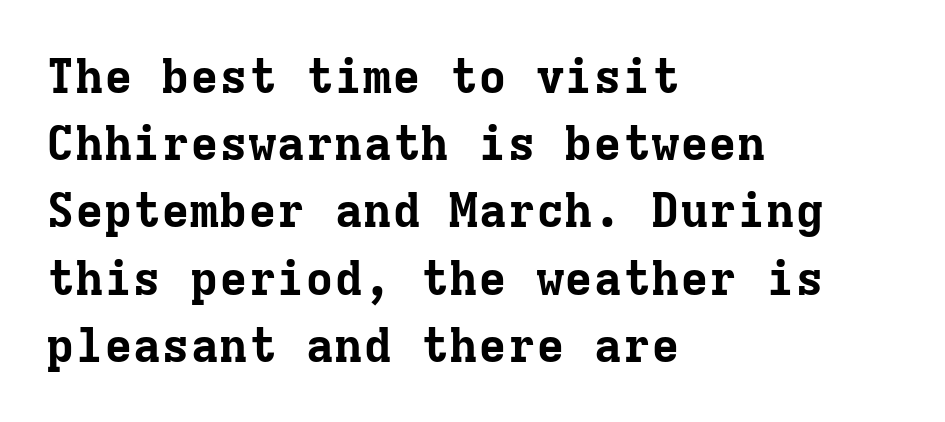
You'd pick this weight for a headline — it's a proper bold. Default kerning and tracking; the words read as compact shapes. Descenders are the only things crossing below the line. The letters march in equal steps, a hallmark of fixed-pitch type.
